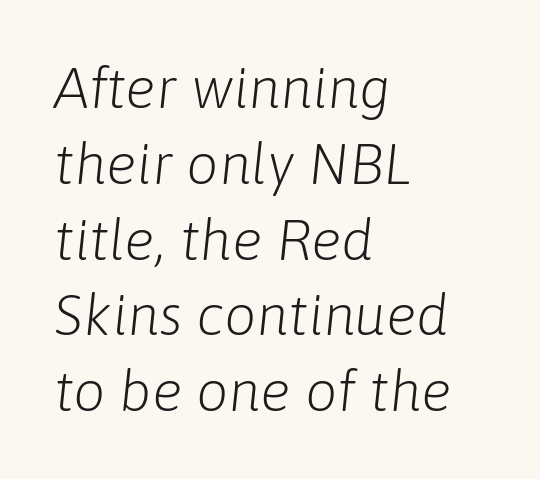
The image shows 57 px light type, italic (leaning right); set left-aligned, normal line spacing (1.33x), normal letter spacing, not underlined; low stroke contrast and a medium x-height.
